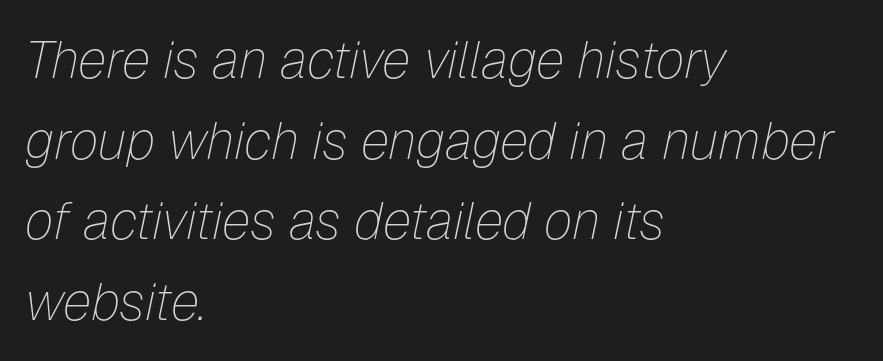
{"italic": "yes", "lean": "right", "slant_degrees": 12, "bold": "no", "weight": "thin", "width": "normal", "stroke_contrast": "low", "x_height": "medium", "monospaced": "no", "underline": "no", "align": "left", "line_spacing": "normal", "line_spacing_ratio": 1.55, "letter_spacing": "normal", "letter_spacing_em": 0.0, "glyph_px": 52}
